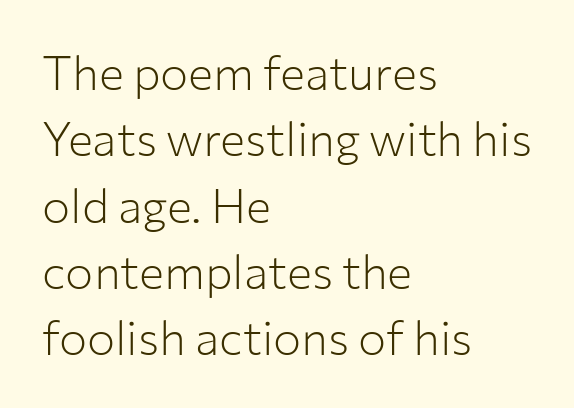
All the whitespace from short lines collects on the right. Each letter keeps its own natural width here, so spacing adapts to shape. This is the regular roman posture of the typeface. The rendering keeps characters at their native spacing. How would I describe the line gaps? Plain and ordinary. Weight: in the light-to-regular range.
